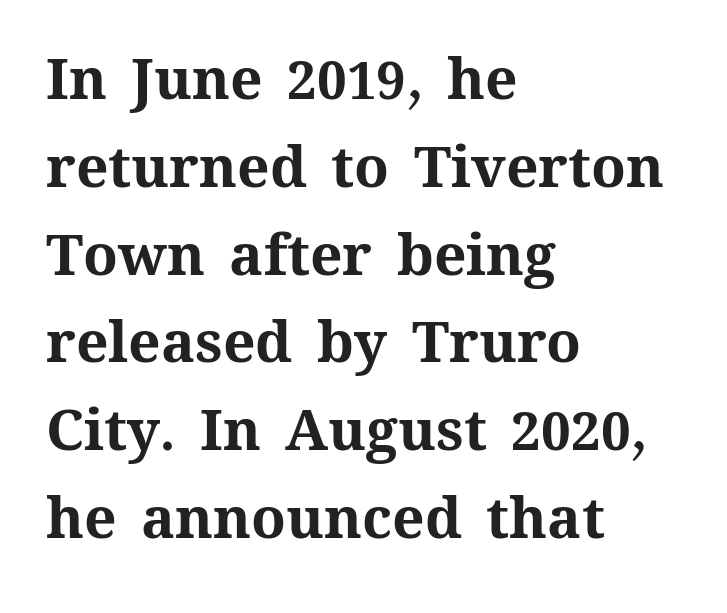
{"italic": "no", "bold": "yes", "weight": "bold", "width": "normal", "stroke_contrast": "medium", "x_height": "medium", "monospaced": "no", "underline": "no", "align": "left", "line_spacing": "normal", "line_spacing_ratio": 1.54, "letter_spacing": "normal", "letter_spacing_em": 0.0, "glyph_px": 57}
